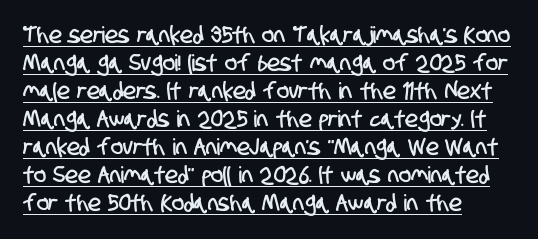
The glyphs are accompanied by a horizontal stroke just below them. Characters follow at the spacing the type designer built in. Left-aligned paragraph, ragged on the right.
